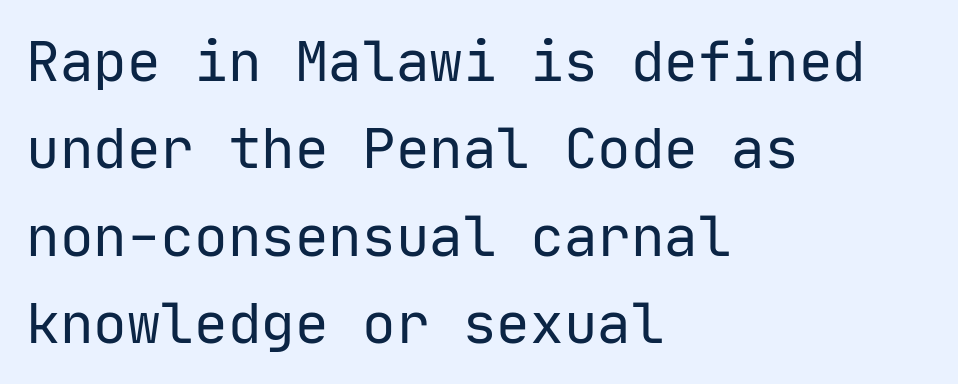
The image shows 56 px regular-weight sans-serif type, upright, monospaced; set left-aligned, normal line spacing (1.56x), normal letter spacing, not underlined; low stroke contrast and a medium x-height.
